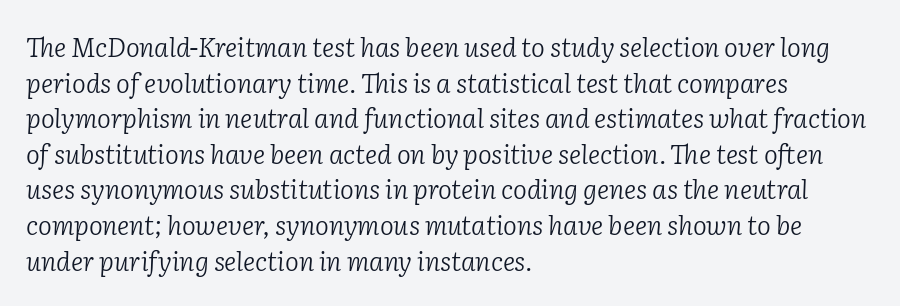
{"italic": "yes", "lean": "right", "slant_degrees": 2, "bold": "no", "underline": "no", "align": "left", "line_spacing": "normal", "line_spacing_ratio": 1.37, "letter_spacing": "normal", "letter_spacing_em": 0.0, "glyph_px": 26}
